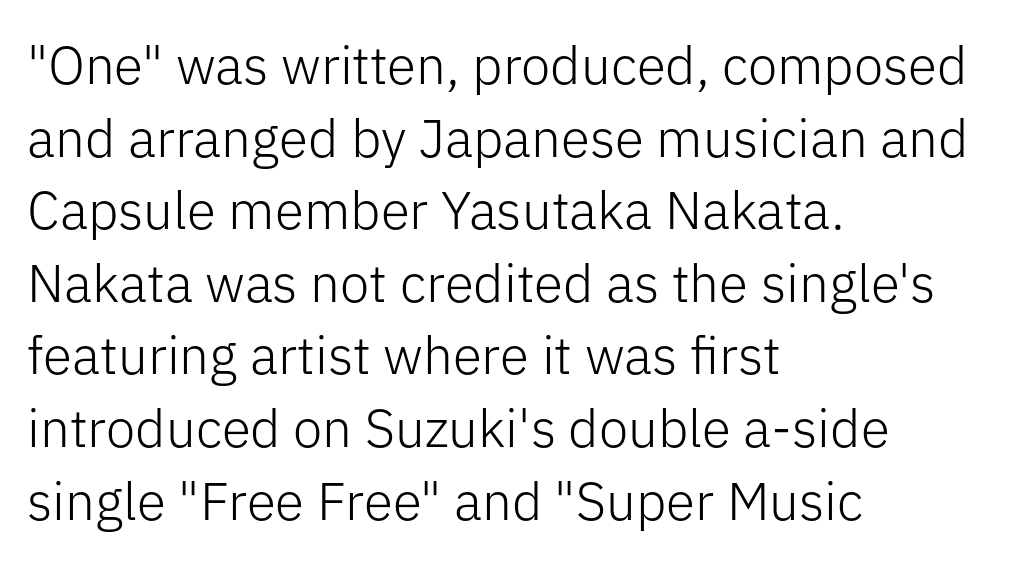
The image shows 53 px light sans-serif type, upright; set left-aligned, normal line spacing (1.37x), normal letter spacing, not underlined; low stroke contrast and a medium x-height.
